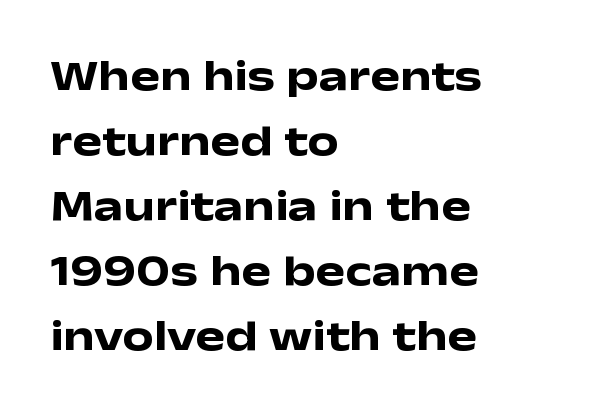
Characters follow at the spacing the type designer built in. Italic: no, the glyphs are upright roman. Pretty heavy lettering here — definitely bold. Looks like regular typesetting: each glyph gets only the width it needs. Every row of glyphs begins at an identical x-position on the left. Descender tails drop into unmarked territory.
